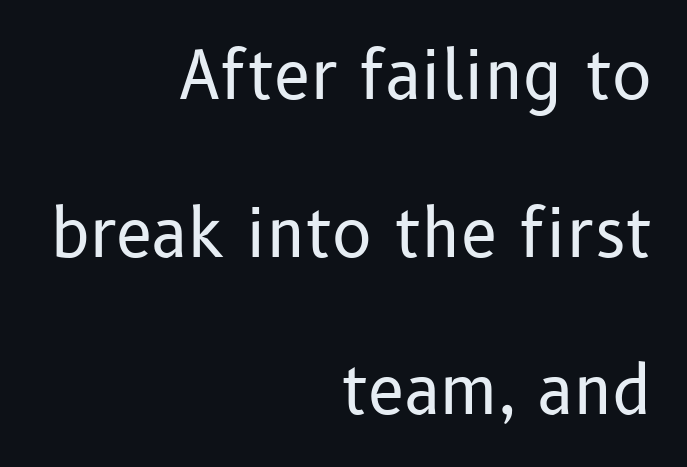
Q: Is the text bold? A: No.
Q: Is the text italic (slanted)? A: No, it is upright.
Q: Is the typeface a serif or a sans-serif typeface? A: Sans-serif.
Q: Is the text underlined? A: No.
Q: How is the paragraph aligned? A: Right-aligned.
Q: Is the spacing between letters normal or unusually wide? A: Normal.
Q: Is the spacing between lines tight, normal or loose? A: Loose.
Q: Width (condensed, normal, or wide)? A: Normal.
Q: Stroke contrast? A: Low.
Q: x-height? A: Medium.
Q: Monospaced? A: No.
